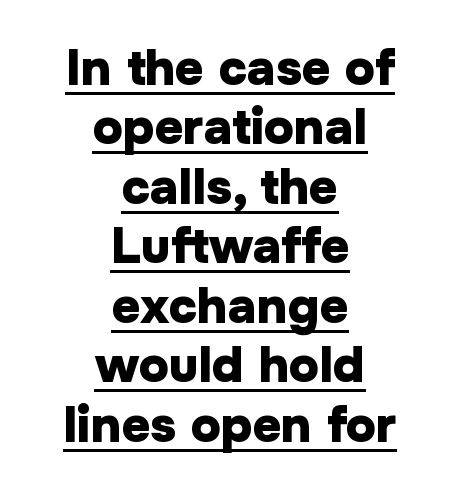
{"serif": "no", "italic": "no", "bold": "yes", "weight": "heavy", "width": "normal", "stroke_contrast": "low", "x_height": "medium", "monospaced": "no", "underline": "yes", "align": "center", "line_spacing_ratio": 1.19, "letter_spacing": "normal", "letter_spacing_em": 0.0, "glyph_px": 50}
